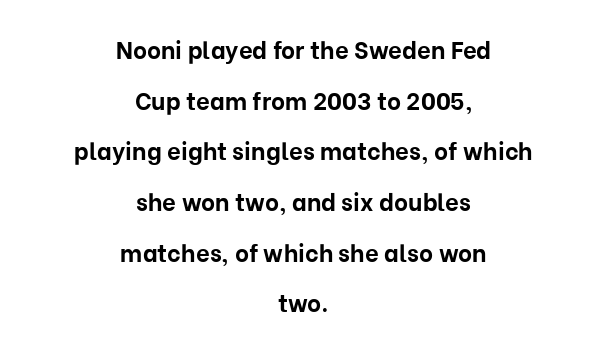
The image shows 24 px bold type, upright; set centered, loose line spacing (2.11x), normal letter spacing, not underlined.
